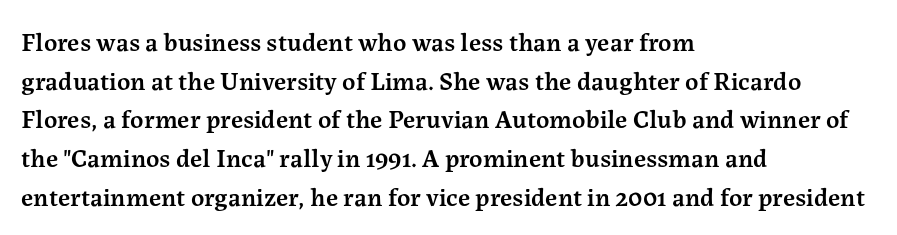
{"italic": "no", "bold": "semi", "underline": "no", "align": "left", "line_spacing": "normal", "line_spacing_ratio": 1.49, "letter_spacing": "normal", "letter_spacing_em": 0.0, "glyph_px": 26}
